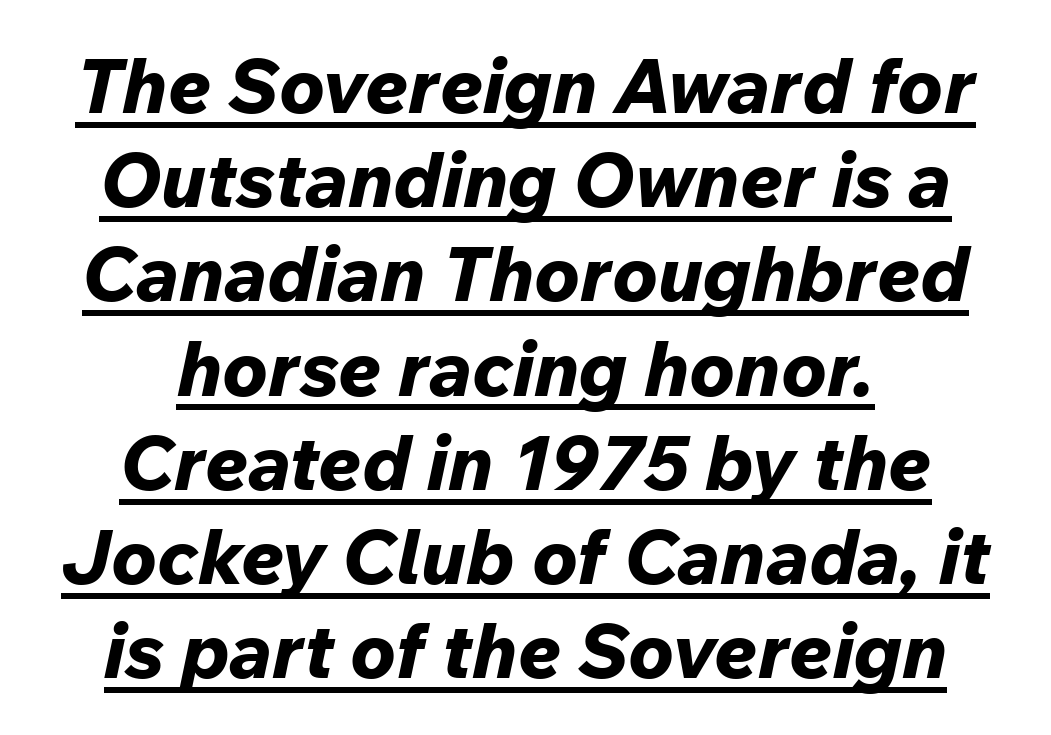
Between one letter and the next there's only the usual sliver of space. Like a heading marked for emphasis, these lines bear an underscore. Alignment: centered. The letters advance in unequal steps, a hallmark of proportional type. Thick stems and heavy bowls — unmistakably bold. Posture: slanted.
